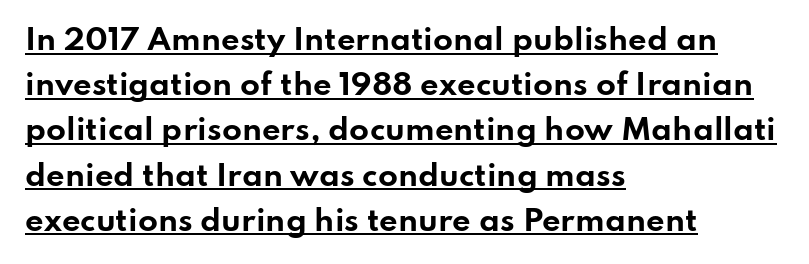
{"serif": "no", "italic": "no", "bold": "yes", "weight": "bold", "width": "wide", "stroke_contrast": "low", "x_height": "small", "monospaced": "no", "underline": "yes", "align": "left", "line_spacing": "normal", "line_spacing_ratio": 1.56, "letter_spacing": "normal", "letter_spacing_em": 0.0, "glyph_px": 29}
